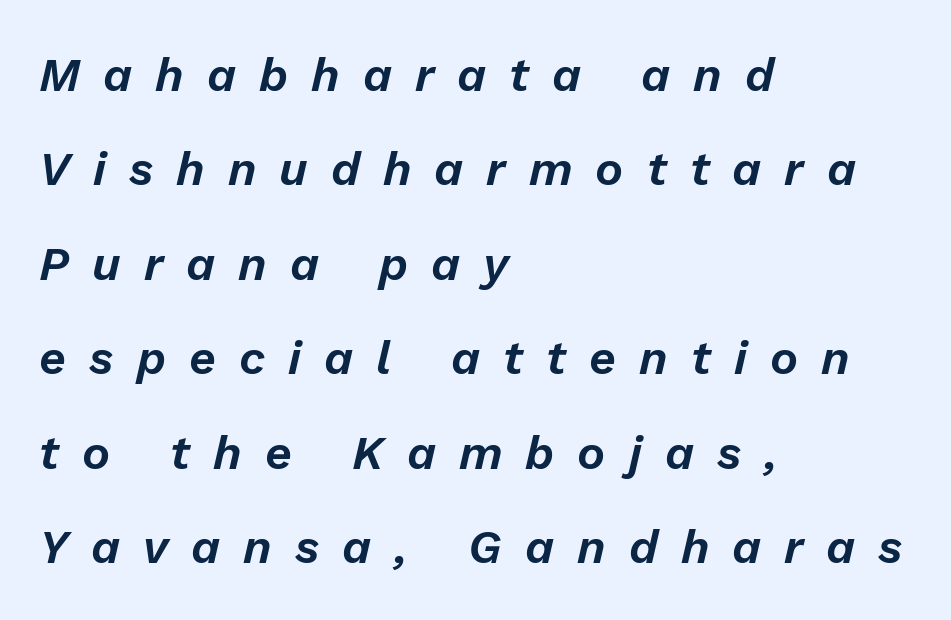
The image shows 47 px text type, italic (leaning right); set left-aligned, loose line spacing (2.01x), unusually wide letter spacing (+0.49 em), not underlined; low stroke contrast and a medium x-height.
